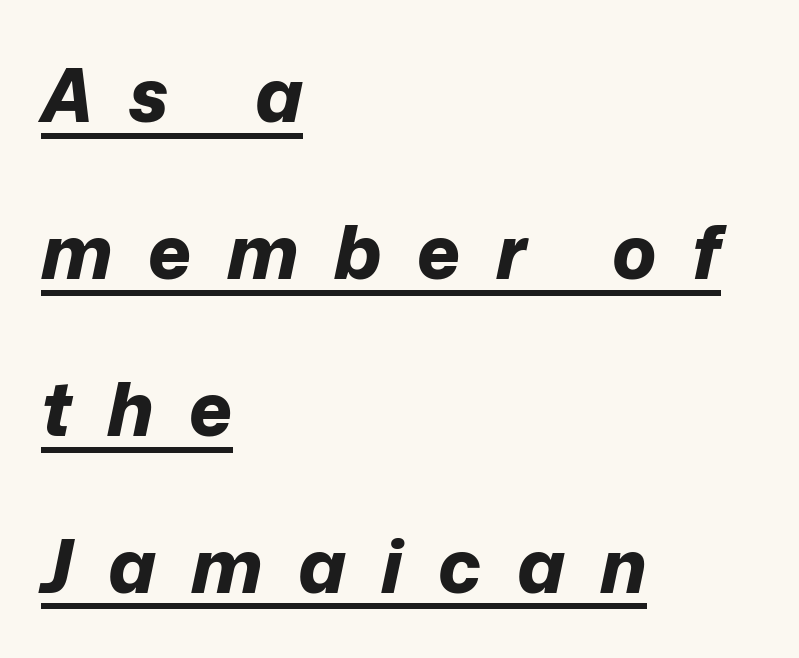
Leading is clearly above the norm, producing a sparse column. In terms of letterspacing, this is a distinctly airy, spread setting. The letters advance in unequal steps, a hallmark of proportional type. The string is rendered with underlining switched on.
